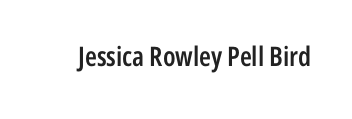
{"italic": "no", "bold": "semi", "underline": "no", "letter_spacing": "normal", "letter_spacing_em": 0.0, "glyph_px": 27}
